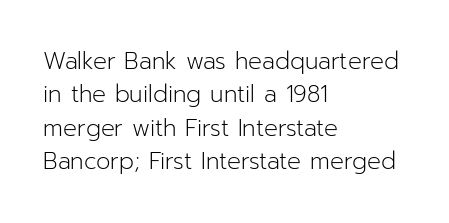
How would I describe the line gaps? Plain and ordinary. Just letters on the line, the space beneath them empty. Alignment: flush left. In terms of posture, this sample is upright.
